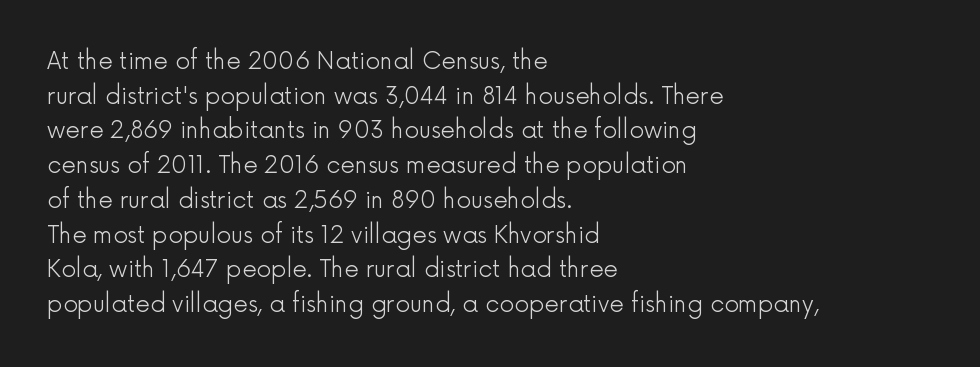
{"italic": "no", "bold": "no", "underline": "no", "align": "left", "line_spacing": "normal", "line_spacing_ratio": 1.51, "letter_spacing": "normal", "letter_spacing_em": 0.0, "glyph_px": 23}
